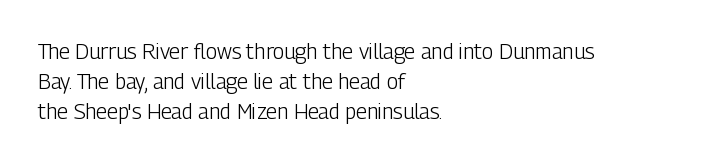
Regarding leading, the lines here are spaced in the standard way. Underline: absent. A classic flush-left, rag-right setting is used for this passage. Every character sits straight up, as roman type does.
